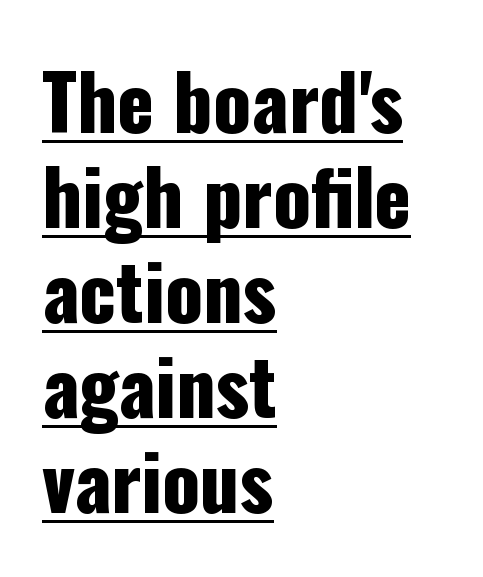
Note the varied advance widths — an 'i' is clearly narrower than an 'm'. Italic? Not at all — the glyphs are vertical. Normally led — the rows are evenly, conventionally spaced. Words appear dense and cohesive because spacing is normal. Decoration check: the copy is underlined.
